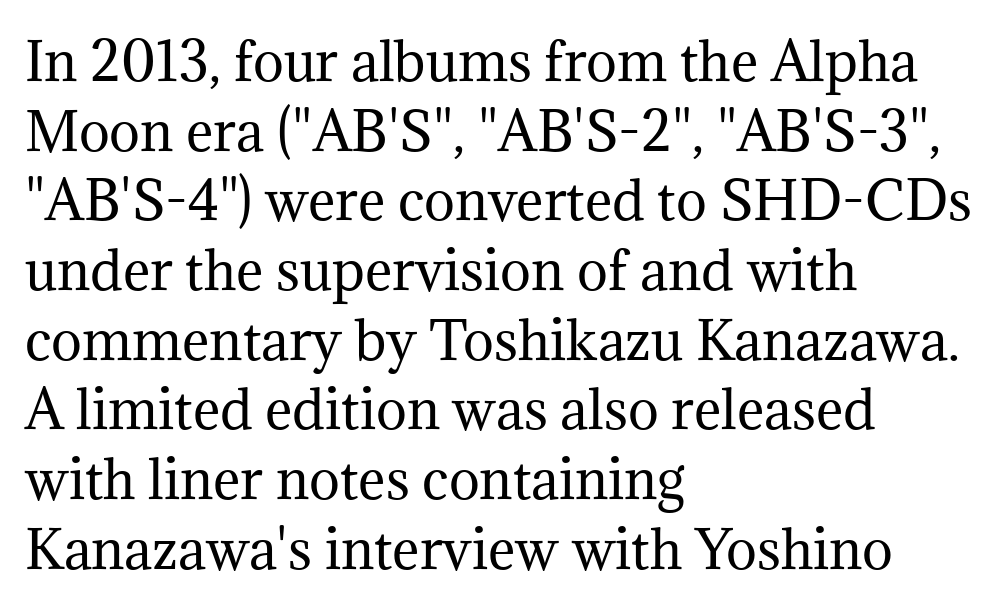
The passage is arranged the way most books set body copy — flush left. Honestly, the row spacing looks completely unremarkable. A clean baseline with only descenders dipping below it. A typesetter would mark this as roman, not italic.
